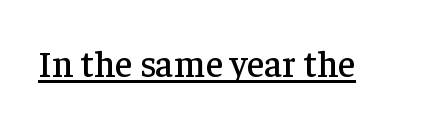
Each letter keeps its own natural width here, so spacing adapts to shape. I'd call this a serif setting — the letters wear small feet. What stands out about the letter spacing? Nothing — it is the standard amount. The lettering is marked with a stroke running underneath it. The typography opts for an upright posture over an oblique one.
